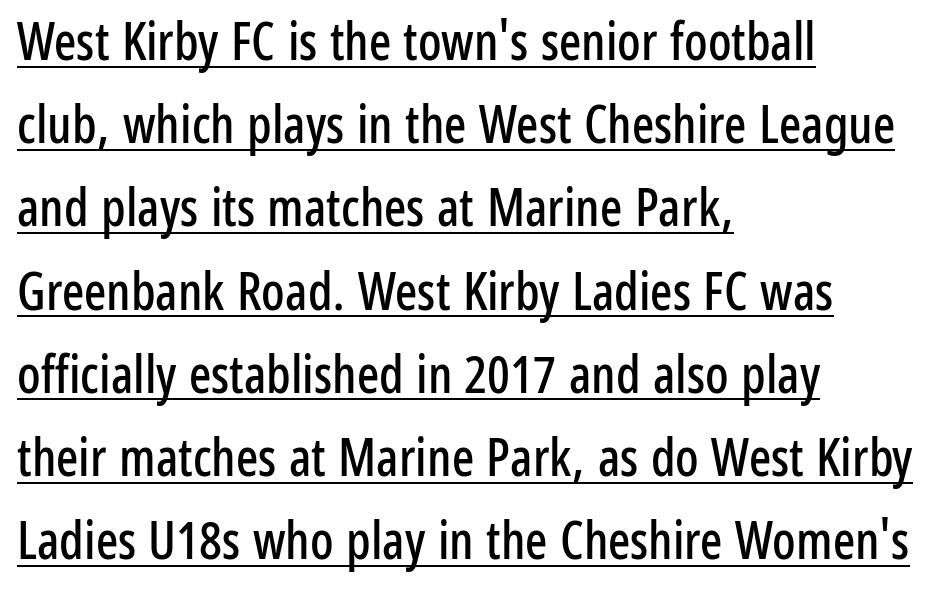
Q: Is the text italic (slanted)? A: No, it is upright.
Q: Is the typeface a serif or a sans-serif typeface? A: Sans-serif.
Q: Is the text underlined? A: Yes.
Q: How is the paragraph aligned? A: Left-aligned.
Q: Is the spacing between letters normal or unusually wide? A: Normal.
Q: Is the spacing between lines tight, normal or loose? A: Normal.
Q: Width (condensed, normal, or wide)? A: Condensed.
Q: Stroke contrast? A: Low.
Q: x-height? A: Medium.
Q: Monospaced? A: No.
